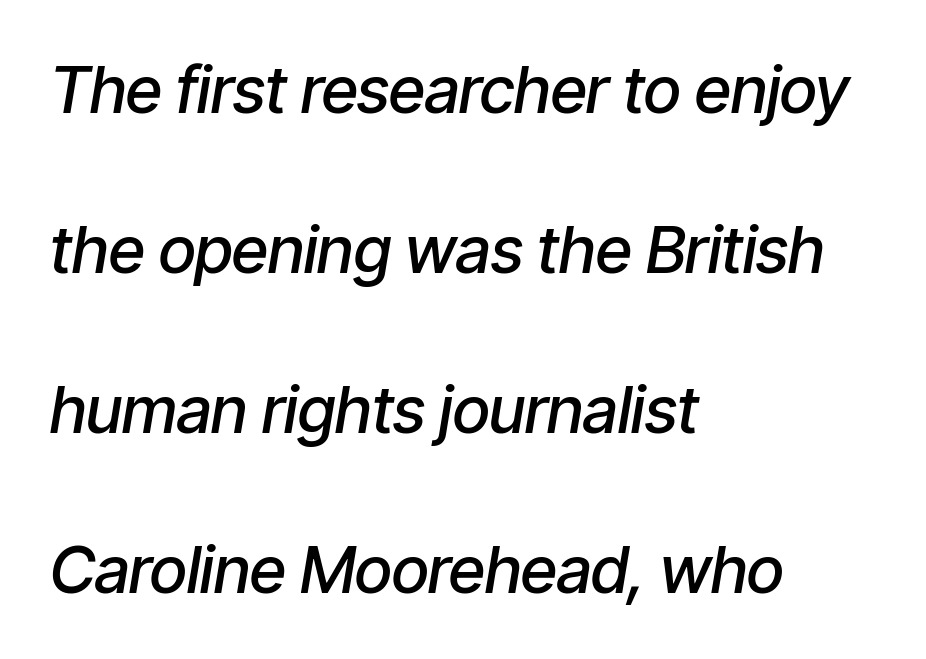
The image shows 65 px semibold, condensed type, italic (leaning right); set left-aligned, loose line spacing (2.46x), normal letter spacing, not underlined; low stroke contrast and a medium x-height.
